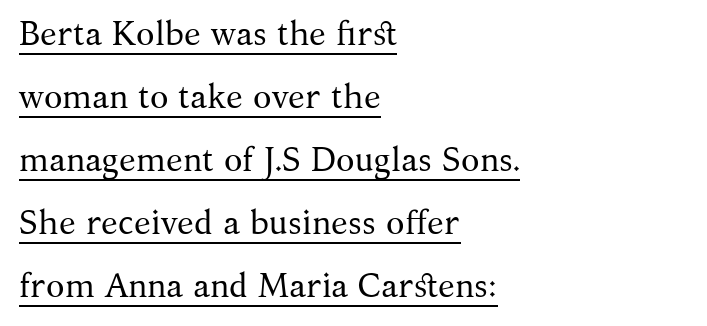
The image shows 34 px regular-weight serif type, upright; set left-aligned, line spacing 1.85x, normal letter spacing, underlined; medium stroke contrast and a medium x-height.
